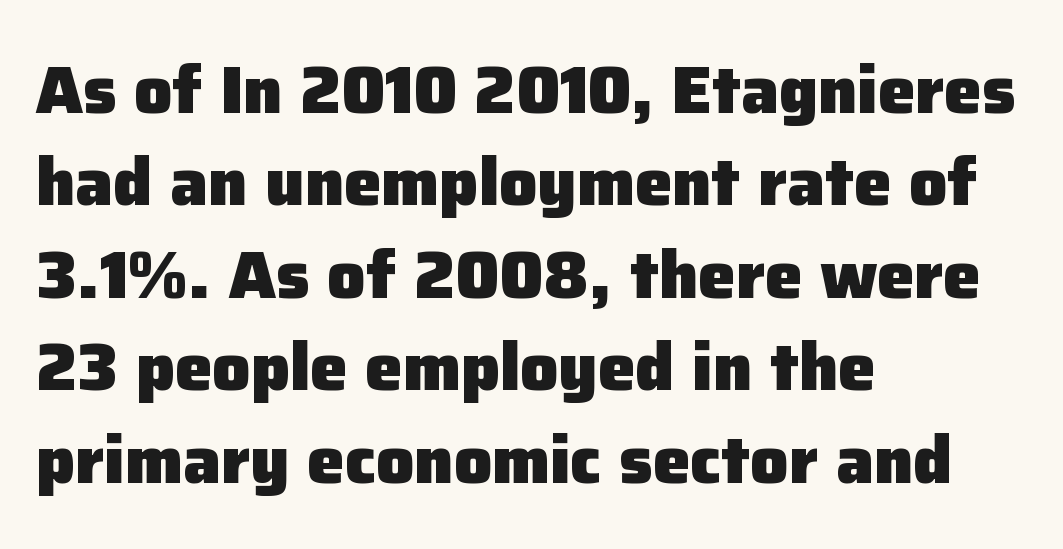
The image shows 67 px heavy sans-serif type, upright; set left-aligned, normal line spacing (1.38x), normal letter spacing, not underlined; low stroke contrast and a medium x-height.
